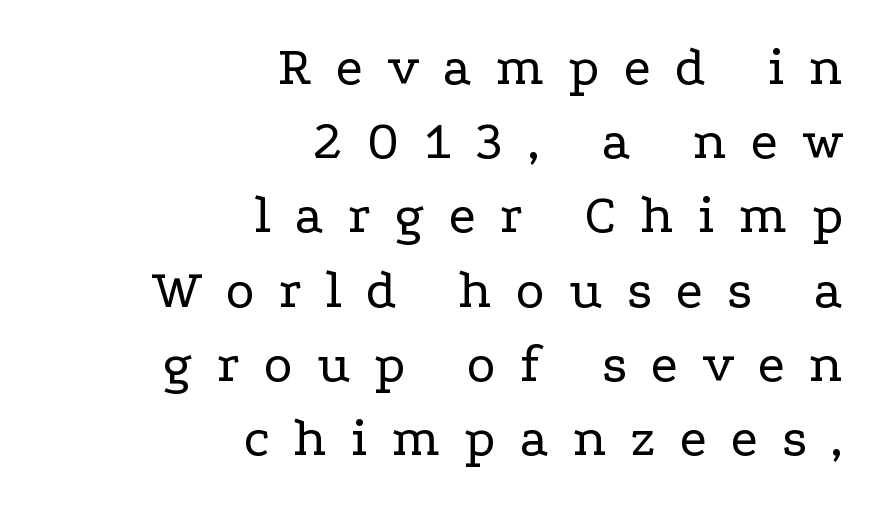
The image shows 55 px regular-weight, wide serif type, upright; set right-aligned, normal line spacing (1.35x), unusually wide letter spacing (+0.44 em), not underlined; low stroke contrast and a medium x-height.
